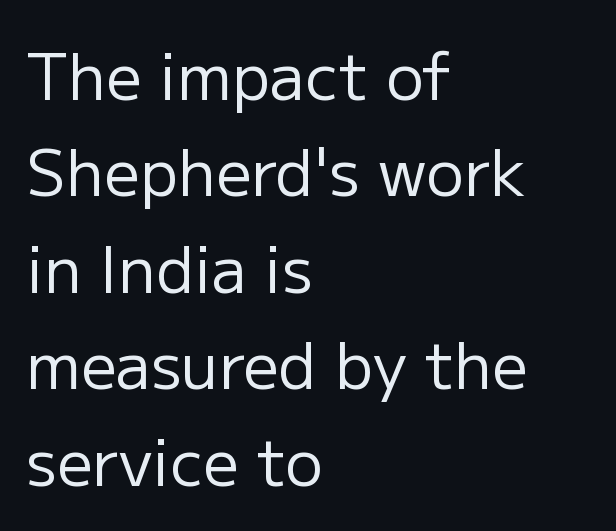
{"serif": "no", "italic": "no", "bold": "no", "weight": "regular", "width": "normal", "stroke_contrast": "low", "x_height": "medium", "monospaced": "no", "underline": "no", "align": "left", "line_spacing": "normal", "line_spacing_ratio": 1.53, "letter_spacing": "normal", "letter_spacing_em": 0.0, "glyph_px": 63}
